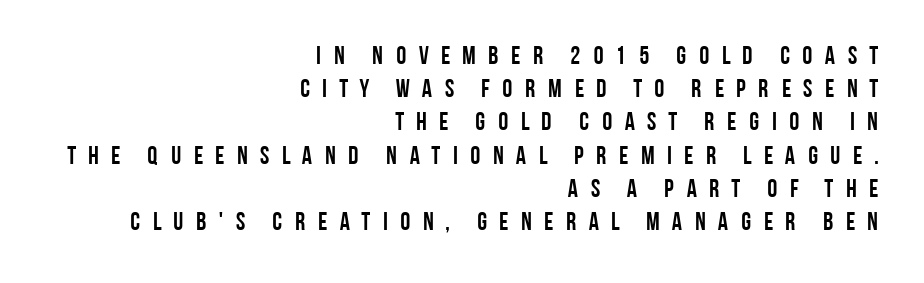
Q: Is the text bold? A: Yes.
Q: Is the text italic (slanted)? A: No, it is upright.
Q: Is the text underlined? A: No.
Q: How is the paragraph aligned? A: Right-aligned.
Q: Is the spacing between letters normal or unusually wide? A: Unusually wide.
Q: Is the spacing between lines tight, normal or loose? A: Normal.
